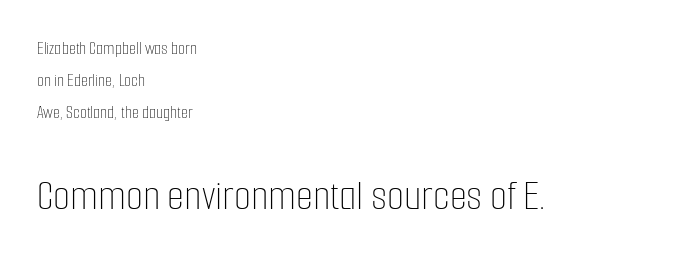
Q: Is the text bold? A: No.
Q: Is the text italic (slanted)? A: No, it is upright.
Q: Is the text underlined? A: No.
Q: How is the paragraph aligned? A: Left-aligned.
Q: Is the spacing between letters normal or unusually wide? A: Normal.
Q: Which block of text is set in a larger size, the first (top) or the second (bottom)? A: The second (bottom) one.
Q: Width (condensed, normal, or wide)? A: Condensed.
Q: Stroke contrast? A: Low.
Q: x-height? A: Medium.
Q: Monospaced? A: No.
